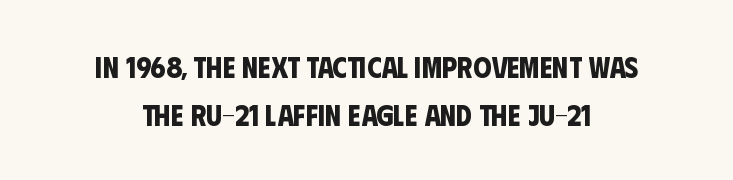
The image shows 29 px bold, condensed sans-serif type; set normal line spacing (1.65x), normal letter spacing, not underlined; low stroke contrast and a large x-height.
